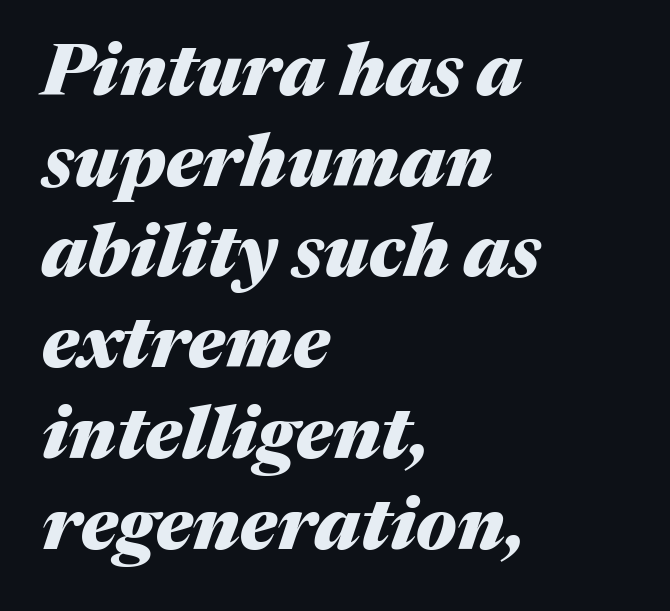
{"italic": "yes", "lean": "right", "slant_degrees": 17, "bold": "yes", "weight": "heavy", "width": "normal", "stroke_contrast": "medium", "x_height": "medium", "monospaced": "no", "underline": "no", "align": "left", "line_spacing": "normal", "line_spacing_ratio": 1.26, "letter_spacing": "normal", "letter_spacing_em": 0.0, "glyph_px": 72}
